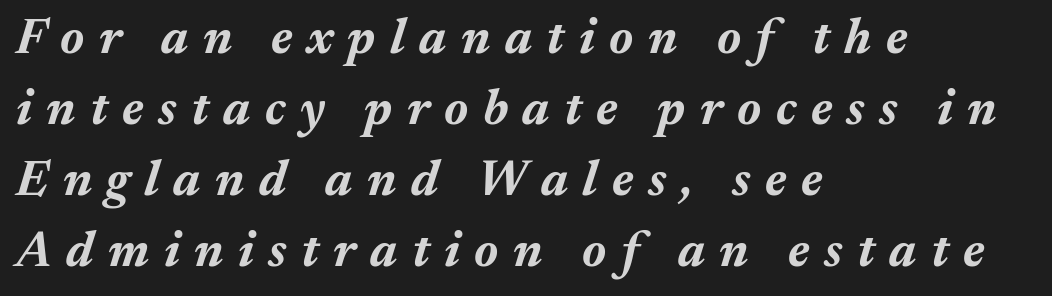
Q: Is the text bold? A: Yes.
Q: Is the text italic (slanted)? A: Yes, it leans right by about 17 degrees.
Q: Is the text underlined? A: No.
Q: How is the paragraph aligned? A: Left-aligned.
Q: Is the spacing between letters normal or unusually wide? A: Unusually wide.
Q: Is the spacing between lines tight, normal or loose? A: Normal.
Q: Width (condensed, normal, or wide)? A: Normal.
Q: Stroke contrast? A: Medium.
Q: x-height? A: Medium.
Q: Monospaced? A: No.
